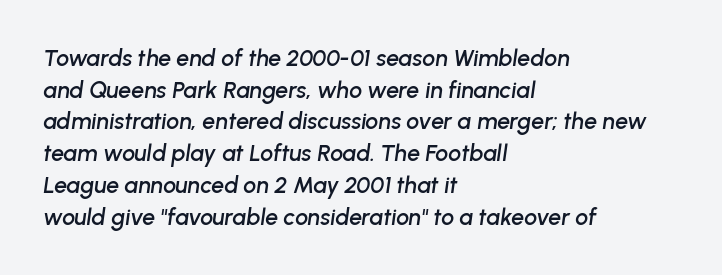
Q: Is the text italic (slanted)? A: Yes, it leans right by about 8 degrees.
Q: Is the text underlined? A: No.
Q: How is the paragraph aligned? A: Left-aligned.
Q: Is the spacing between letters normal or unusually wide? A: Normal.
Q: Is the spacing between lines tight, normal or loose? A: Normal.
